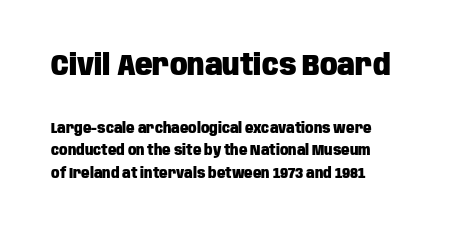
The designer gave the opening block more size than the closing block. Default kerning and tracking; the words read as compact shapes. Anything drawn beneath the words? Only blank space. The letters advance in unequal steps, a hallmark of proportional type. Vertical spacing — default.
